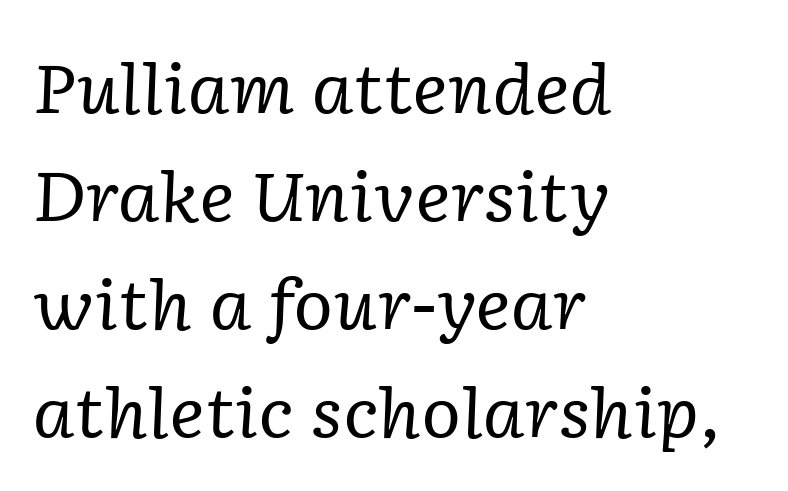
Unbolded letterforms with no extra heft. Any mark beneath the type? The region is blank. The face used here is proportionally spaced, like ordinary book or web type. The leading is moderate, giving the passage an even texture. Nobody touched the tracking dial on this one. Horizontally, the lines are justified to the leading edge only.
